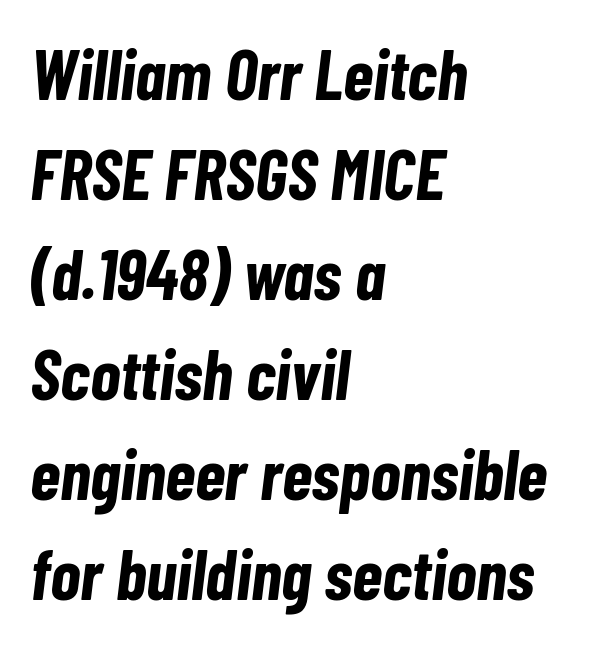
Any mark beneath the type? The region is blank. Varying glyph widths throughout — classic text-font behaviour. Baseline-to-baseline distance is the conventional proportion of letter height. Does extra space separate the letters? No, they use regular spacing. Set as a true bold cut, around the 700 mark. This sample is left-justified, so line endings fall wherever the words run out.
